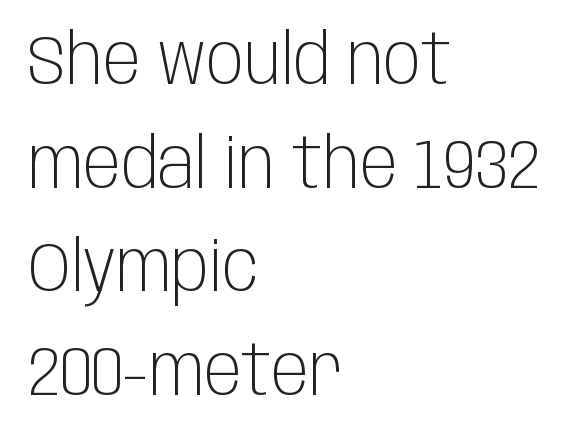
The image shows 70 px light, condensed sans-serif type, upright; set left-aligned, normal line spacing (1.48x), normal letter spacing, not underlined; low stroke contrast and a large x-height.
